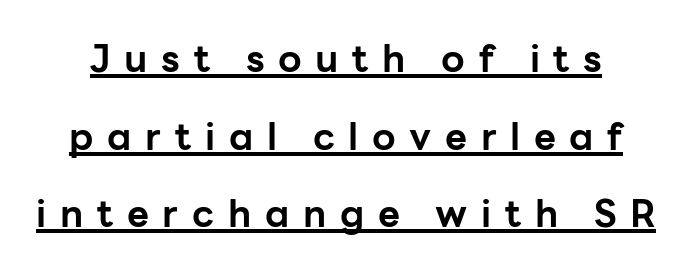
{"serif": "no", "italic": "no", "bold": "yes", "weight": "bold", "width": "normal", "stroke_contrast": "low", "x_height": "medium", "monospaced": "no", "underline": "yes", "line_spacing": "loose", "line_spacing_ratio": 2.04, "letter_spacing": "wide", "letter_spacing_em": 0.36, "glyph_px": 38}
